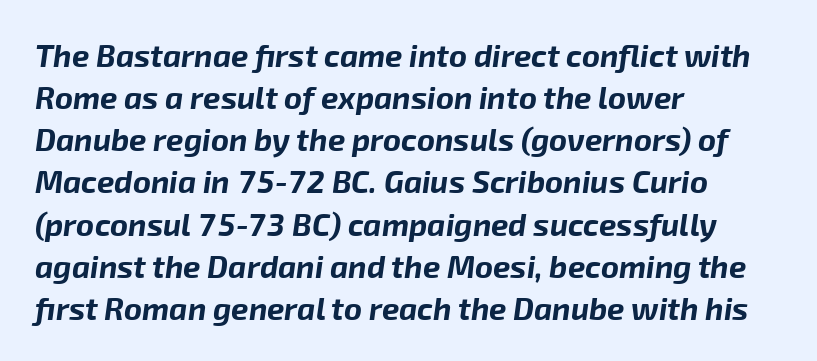
{"italic": "yes", "lean": "right", "slant_degrees": 8, "bold": "yes", "weight": "bold", "width": "normal", "stroke_contrast": "low", "x_height": "medium", "monospaced": "no", "underline": "no", "align": "left", "line_spacing": "normal", "line_spacing_ratio": 1.36, "letter_spacing": "normal", "letter_spacing_em": 0.0, "glyph_px": 31}
